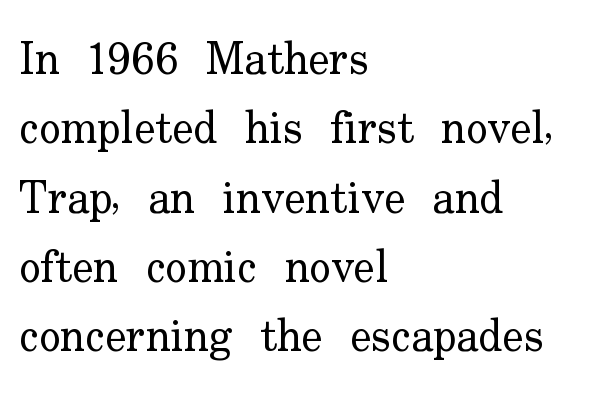
Q: Is the text bold? A: No.
Q: Is the text italic (slanted)? A: No, it is upright.
Q: Is the typeface a serif or a sans-serif typeface? A: Serif.
Q: Is the text underlined? A: No.
Q: How is the paragraph aligned? A: Left-aligned.
Q: Is the spacing between letters normal or unusually wide? A: Normal.
Q: Is the spacing between lines tight, normal or loose? A: Normal.
Q: Width (condensed, normal, or wide)? A: Normal.
Q: Stroke contrast? A: Low.
Q: x-height? A: Small.
Q: Monospaced? A: No.
